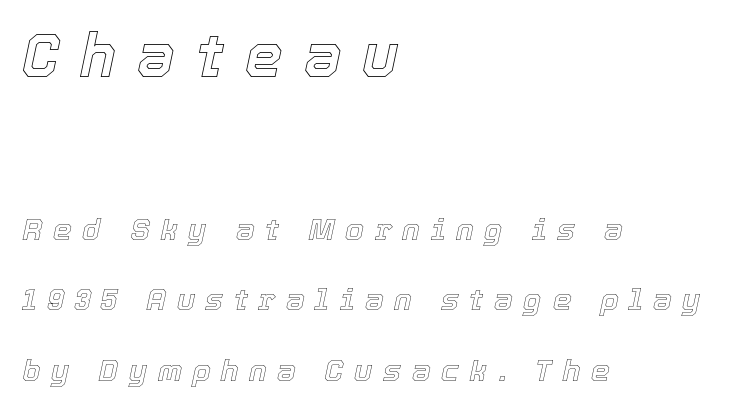
Q: Is the text italic (slanted)? A: Yes, it leans right by about 12 degrees.
Q: Is the text underlined? A: No.
Q: How is the paragraph aligned? A: Left-aligned.
Q: Is the spacing between letters normal or unusually wide? A: Unusually wide.
Q: Is the spacing between lines tight, normal or loose? A: Loose.
Q: Which block of text is set in a larger size, the first (top) or the second (bottom)? A: The first (top) one.
Q: Width (condensed, normal, or wide)? A: Normal.
Q: x-height? A: Medium.
Q: Monospaced? A: No.
